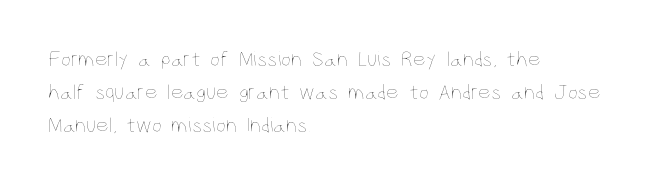
Tall strokes in this sample are plumb rather than angled. Weight: regular or lighter. Tracking value appears to be zero — textbook default spacing. The passage shown stacks its lines at a standard gap. The lines in this sample share a left origin and differ only in where they stop. Anything drawn beneath the words? Only blank space.
